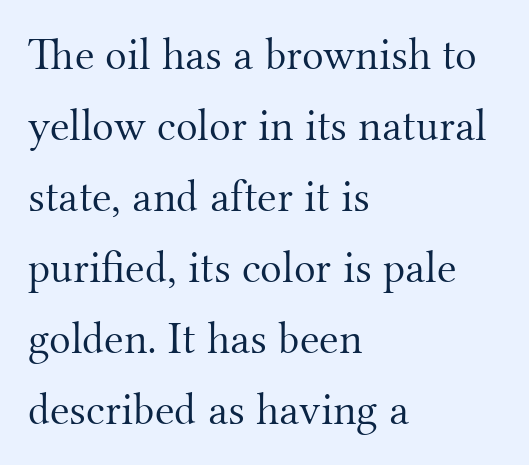
{"serif": "yes", "italic": "no", "bold": "no", "weight": "light", "width": "normal", "stroke_contrast": "medium", "x_height": "small", "monospaced": "no", "underline": "no", "align": "left", "line_spacing": "normal", "line_spacing_ratio": 1.58, "letter_spacing": "normal", "letter_spacing_em": 0.0, "glyph_px": 45}
